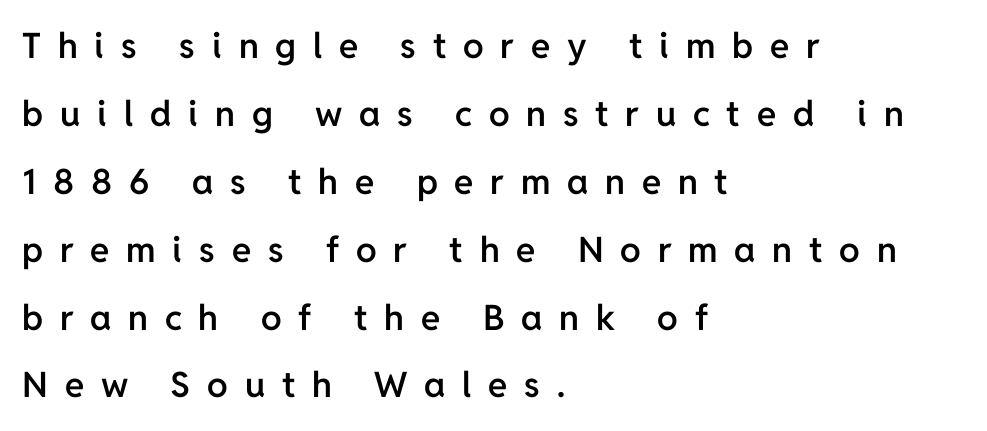
The image shows 35 px semibold sans-serif type, upright; set left-aligned, loose line spacing (1.94x), unusually wide letter spacing (+0.48 em), not underlined; low stroke contrast and a medium x-height.
